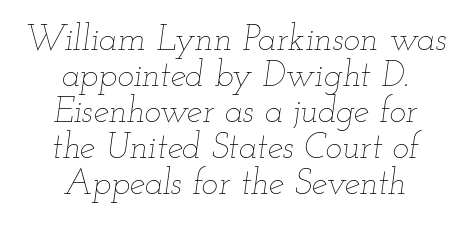
{"italic": "yes", "lean": "right", "slant_degrees": 12, "bold": "no", "weight": "thin", "width": "wide", "stroke_contrast": "low", "x_height": "small", "monospaced": "no", "underline": "no", "align": "center", "line_spacing": "tight", "line_spacing_ratio": 1.03, "letter_spacing": "normal", "letter_spacing_em": 0.0, "glyph_px": 35}
